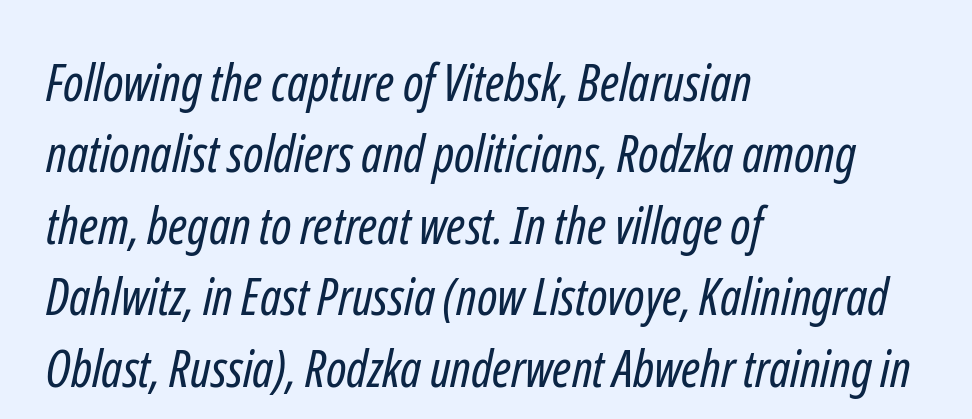
If you measured baseline to baseline, you'd find a middling distance. Line beginnings align vertically; line endings do not. Think of a printed novel: that variable character pitch is what you see here. Quick note: underline off. Letterform terminals end flat and unadorned throughout the passage.
